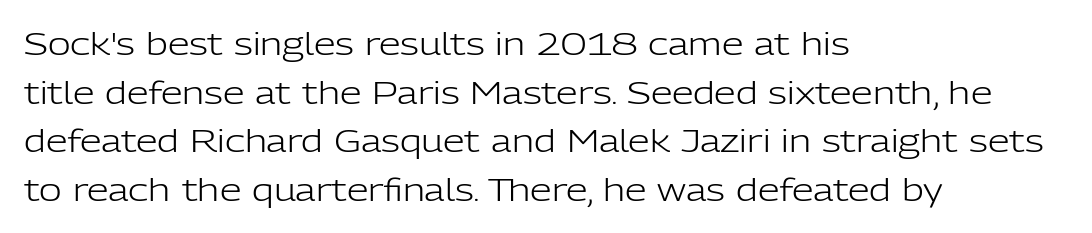
This rendering leaves character spacing at its baseline value. Is the type heavy? It reads as light-to-regular instead. A normal amount of white space separates one row of letters from the next. The letters advance in unequal steps, a hallmark of proportional type. The rendering shows plain stroke endings on the letterforms — a sans-serif design. Characters remain perfectly vertical along every line.
